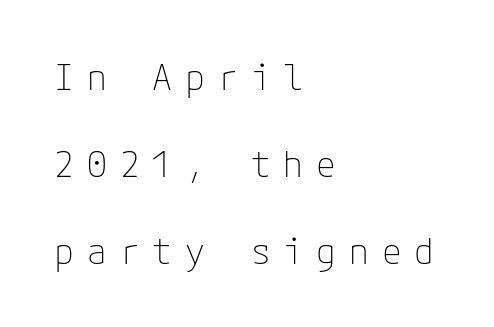
The image shows 36 px thin sans-serif type, upright; set left-aligned, loose line spacing (2.41x), unusually wide letter spacing (+0.36 em), not underlined; low stroke contrast and a medium x-height.
